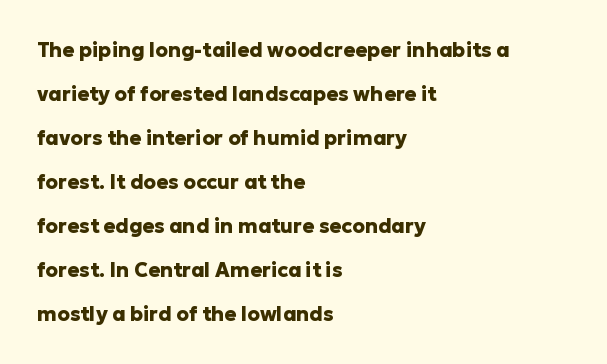
Default kerning and tracking; the words read as compact shapes. Underlining? Definitely not there. Short and long lines alike share a common starting point at left. Leading is clearly above the norm, producing a sparse column. The type sits square on the baseline with zero lean. Does the weight exceed regular? Yes, all the way to bold.
